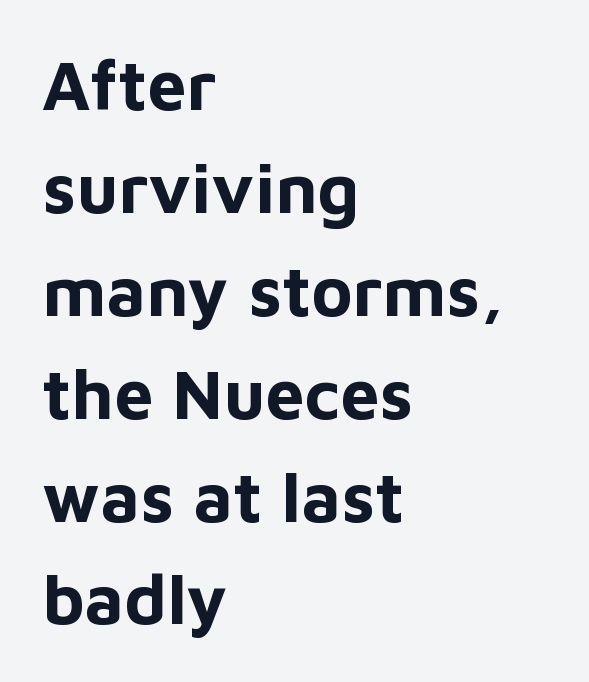
Q: Is the text bold? A: Yes.
Q: Is the text italic (slanted)? A: No, it is upright.
Q: Is the typeface a serif or a sans-serif typeface? A: Sans-serif.
Q: Is the text underlined? A: No.
Q: How is the paragraph aligned? A: Left-aligned.
Q: Is the spacing between letters normal or unusually wide? A: Normal.
Q: Is the spacing between lines tight, normal or loose? A: Normal.
Q: Width (condensed, normal, or wide)? A: Normal.
Q: Stroke contrast? A: Low.
Q: x-height? A: Medium.
Q: Monospaced? A: No.
